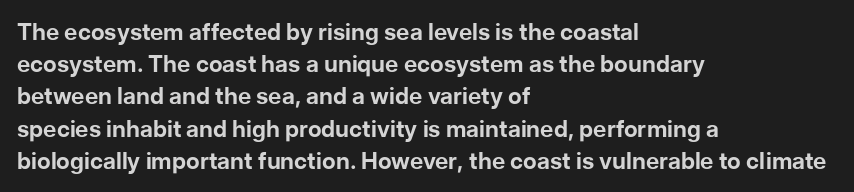
Teacher's note: observe the even left margin — that is flush-left alignment. Tracking here is standard; glyphs follow each other at the usual distance. Horizontal bands of white between lines are of average thickness. Is the type bold? Yes — the strokes are clearly thick and heavy. This is the regular roman posture of the typeface.
